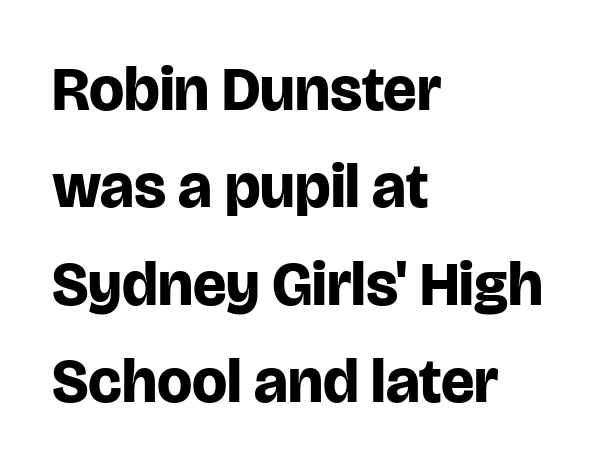
The image shows 62 px bold sans-serif type, upright; set left-aligned, normal line spacing (1.57x), normal letter spacing, not underlined; low stroke contrast and a large x-height.
